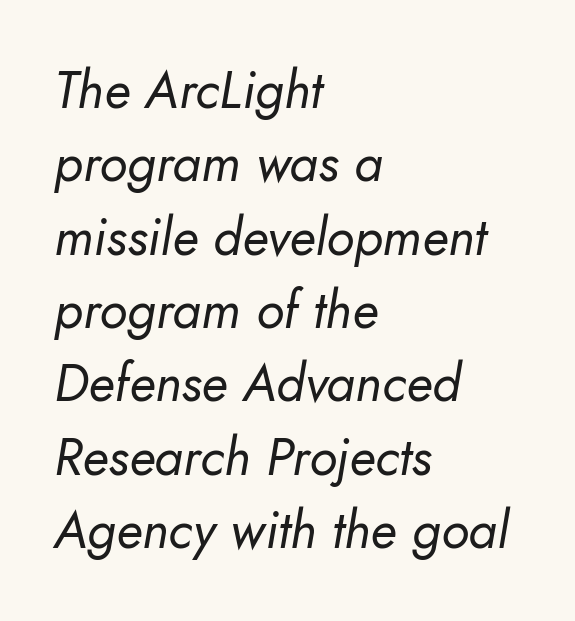
Character widths vary here, with narrow letters taking less room than wide ones. These lines were composed using italics. Only glyphs here, with clear space below each row. Stroke thickness stays within the range of a standard reading face or lighter.
